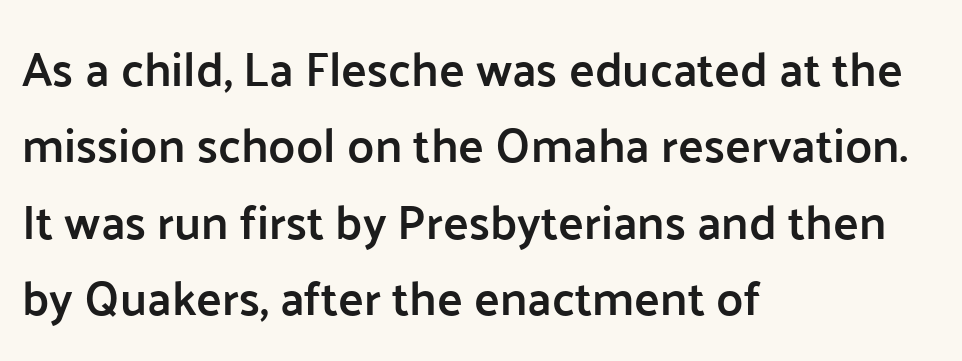
{"serif": "no", "italic": "no", "bold": "semi", "weight": "semibold", "width": "normal", "stroke_contrast": "low", "x_height": "medium", "monospaced": "no", "underline": "no", "align": "left", "line_spacing": "normal", "line_spacing_ratio": 1.59, "letter_spacing": "normal", "letter_spacing_em": 0.0, "glyph_px": 48}
